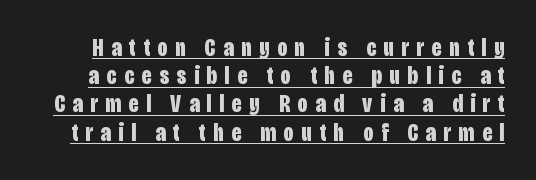
Q: Is the text bold? A: Yes.
Q: Is the text italic (slanted)? A: No, it is upright.
Q: Is the text underlined? A: Yes.
Q: Is the spacing between letters normal or unusually wide? A: Unusually wide.
Q: Is the spacing between lines tight, normal or loose? A: Tight.
